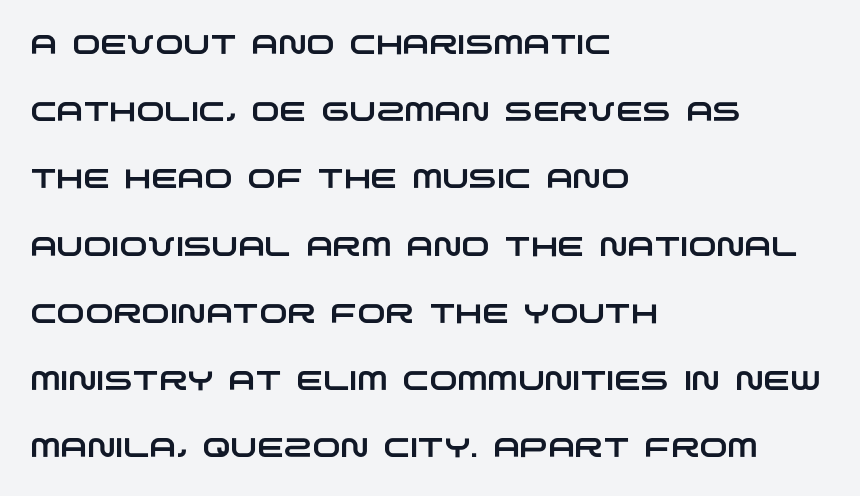
Type without underlining. Between one letter and the next there's only the usual sliver of space. Visually the block forms a straight wall on the left and a jagged coastline on the right. How would I describe the line gaps? Wide and relaxed.
